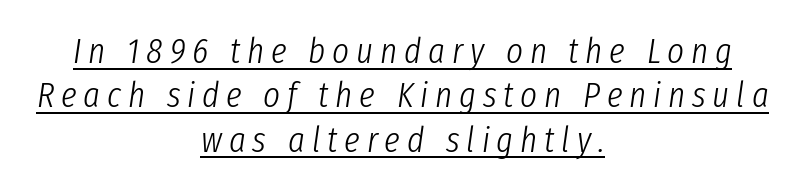
The image shows 36 px light, condensed type, italic (leaning right); set centered, line spacing 1.23x, underlined; low stroke contrast and a medium x-height.
